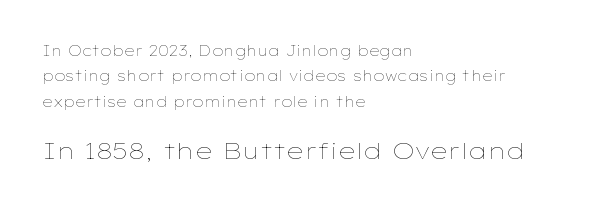
The image shows 23 px text type, upright; set left-aligned, line spacing 1.81x, normal letter spacing, not underlined; the second (bottom) block is 1.64x larger.
